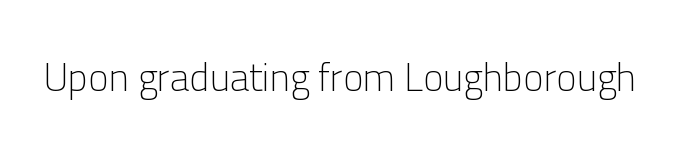
The image shows 39 px light sans-serif type, upright; set normal letter spacing, not underlined; low stroke contrast and a medium x-height.
